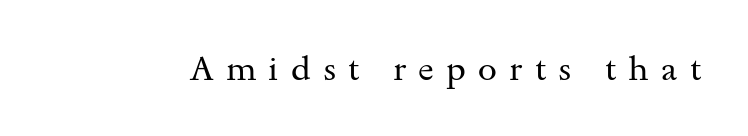
Q: Is the text bold? A: No.
Q: Is the text italic (slanted)? A: No, it is upright.
Q: Is the typeface a serif or a sans-serif typeface? A: Serif.
Q: Is the text underlined? A: No.
Q: Is the spacing between letters normal or unusually wide? A: Unusually wide.
Q: Width (condensed, normal, or wide)? A: Wide.
Q: Stroke contrast? A: Medium.
Q: x-height? A: Small.
Q: Monospaced? A: No.
